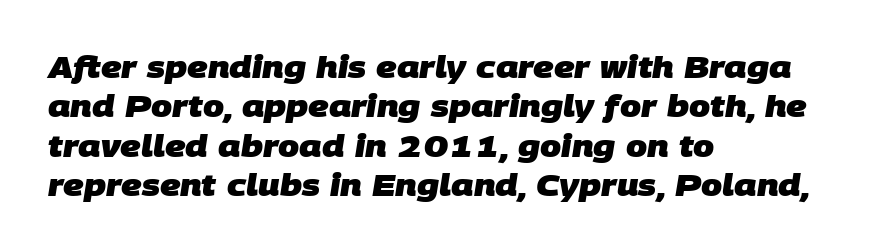
{"serif": "no", "bold": "yes", "weight": "heavy", "width": "normal", "stroke_contrast": "low", "x_height": "large", "monospaced": "no", "underline": "no", "align": "left", "line_spacing": "normal", "line_spacing_ratio": 1.31, "letter_spacing": "normal", "letter_spacing_em": 0.0, "glyph_px": 30}
